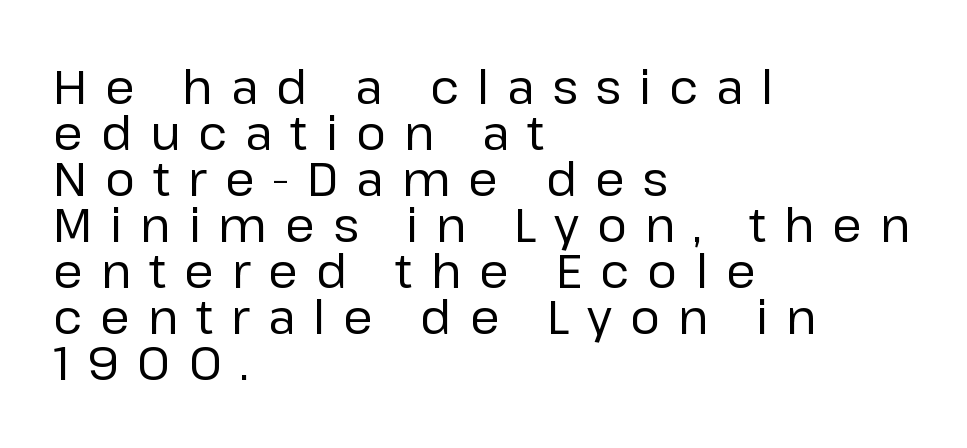
Do the characters align in a grid? No, the font is proportional. The lettering stays uniformly vertical, giving the passage a roman look. No extra ink here — the face is not bold. Nobody drew a line under any word here. Quick note: interline space is minimal. No feet cap the strokes, marking this as sans-serif type.
